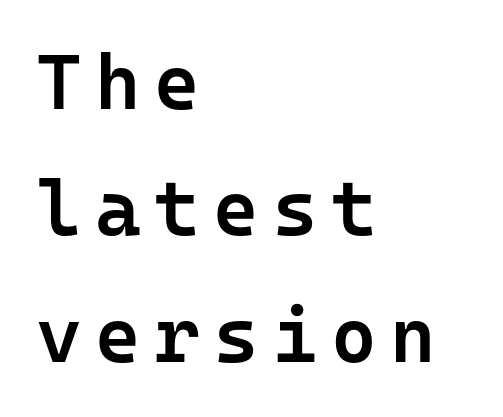
Q: Is the text bold? A: Semi-bold.
Q: Is the text italic (slanted)? A: No, it is upright.
Q: Is the typeface a serif or a sans-serif typeface? A: Sans-serif.
Q: Is the text underlined? A: No.
Q: How is the paragraph aligned? A: Left-aligned.
Q: Is the spacing between lines tight, normal or loose? A: Normal.
Q: Width (condensed, normal, or wide)? A: Normal.
Q: Stroke contrast? A: Low.
Q: x-height? A: Medium.
Q: Monospaced? A: Yes.
